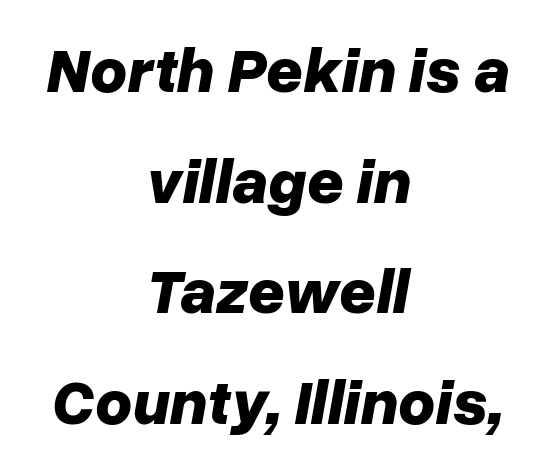
Think of a printed novel: that variable character pitch is what you see here. Any mark beneath the type? The region is blank. If you folded the block vertically in half, each line would mirror itself in length. This sample uses an oblique cut, with every glyph tilted off the vertical. The letters are bold, with thick, heavy strokes.
